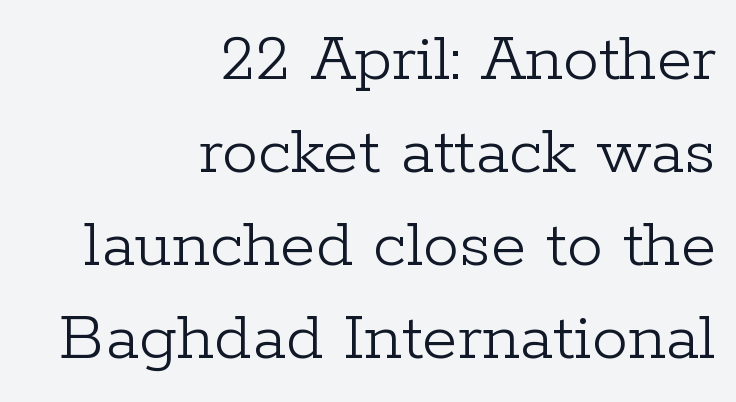
Yep, those are serifs on the letters. The ragged edge is on the left, which tells us the setting is flush right. Underline: absent. The typeface has the unassuming heft of standard copy or less.
